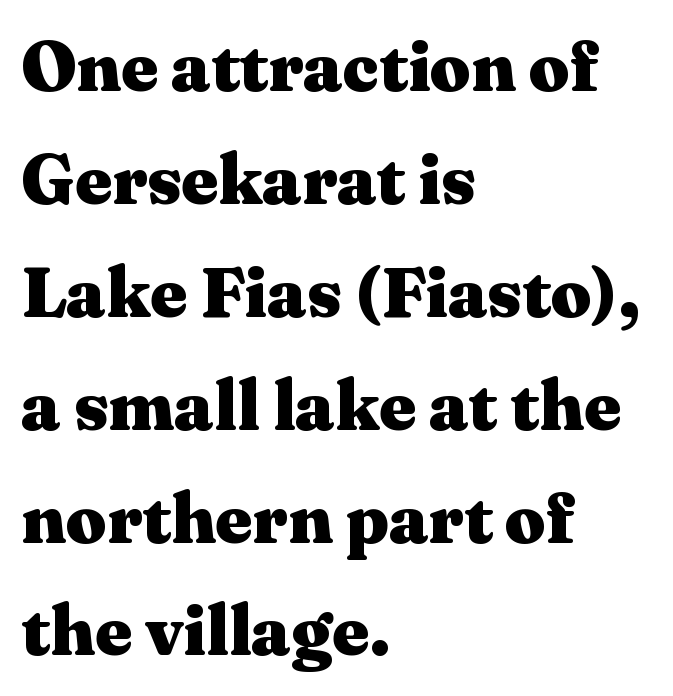
Honestly, the letter spacing is just normal — you wouldn't notice it. The letters stand straight up with perfectly vertical stems. Spacing verdict: proportional, widths tailored to each character. Normally led — the rows are evenly, conventionally spaced.
